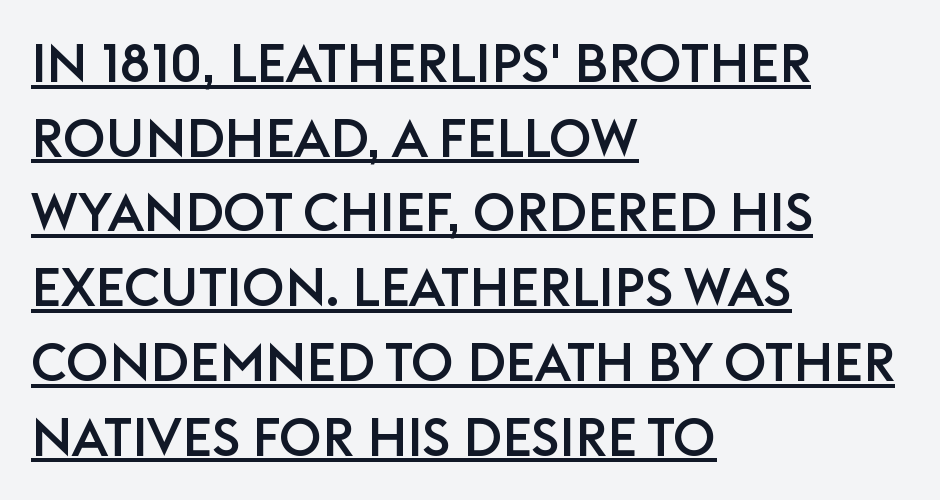
These lines stack with their left ends in a neat column. Students, note that the glyphs here touch the page at normal intervals. You could not count columns in this text — the font is proportionally spaced. Line spacing here is normal. Designer's note — italics off, roman on. Compared with undecorated copy, this sample adds a rule below the words.
